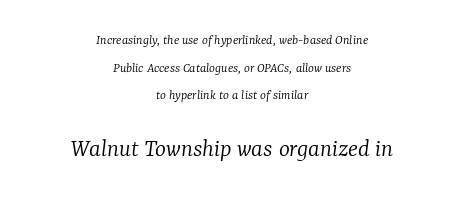
{"italic": "yes", "lean": "right", "slant_degrees": 7, "bold": "no", "underline": "no", "align": "center", "line_spacing": "loose", "line_spacing_ratio": 1.97, "letter_spacing": "normal", "letter_spacing_em": 0.0, "larger_block": "second", "size_ratio": 1.86, "glyph_px": 26}
